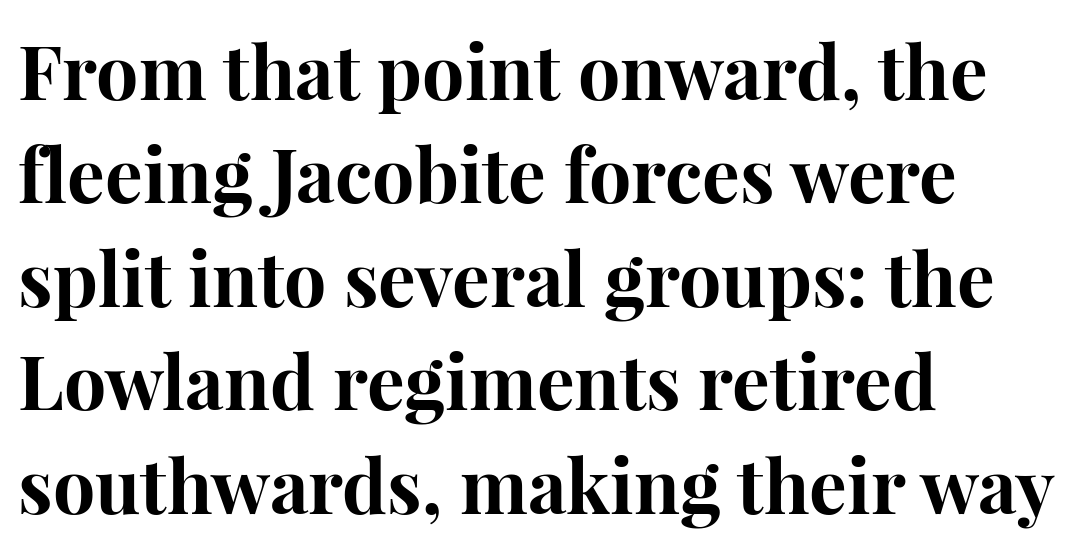
Q: Is the text bold? A: Yes.
Q: Is the text italic (slanted)? A: No, it is upright.
Q: Is the typeface a serif or a sans-serif typeface? A: Serif.
Q: Is the text underlined? A: No.
Q: How is the paragraph aligned? A: Left-aligned.
Q: Is the spacing between letters normal or unusually wide? A: Normal.
Q: Is the spacing between lines tight, normal or loose? A: Normal.
Q: Width (condensed, normal, or wide)? A: Normal.
Q: Stroke contrast? A: High.
Q: x-height? A: Medium.
Q: Monospaced? A: No.
